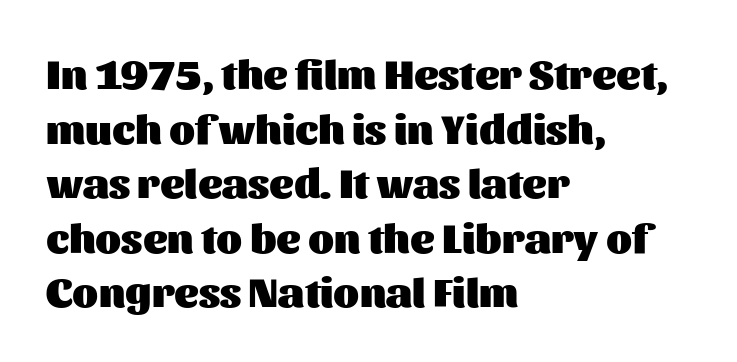
Q: Is the text bold? A: Yes.
Q: Is the text italic (slanted)? A: No, it is upright.
Q: Is the typeface a serif or a sans-serif typeface? A: Sans-serif.
Q: Is the text underlined? A: No.
Q: How is the paragraph aligned? A: Left-aligned.
Q: Is the spacing between letters normal or unusually wide? A: Normal.
Q: Is the spacing between lines tight, normal or loose? A: Normal.
Q: Width (condensed, normal, or wide)? A: Normal.
Q: Stroke contrast? A: Medium.
Q: x-height? A: Medium.
Q: Monospaced? A: No.
